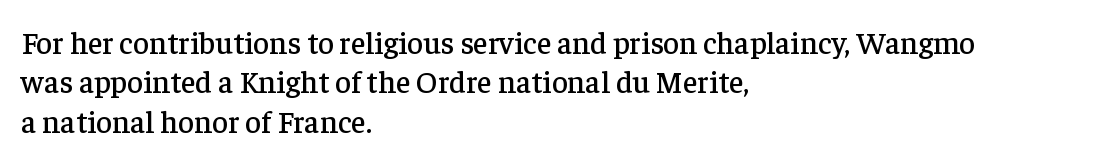
Q: Is the text italic (slanted)? A: No, it is upright.
Q: Is the typeface a serif or a sans-serif typeface? A: Serif.
Q: Is the text underlined? A: No.
Q: How is the paragraph aligned? A: Left-aligned.
Q: Is the spacing between letters normal or unusually wide? A: Normal.
Q: Is the spacing between lines tight, normal or loose? A: Normal.
Q: Width (condensed, normal, or wide)? A: Normal.
Q: Stroke contrast? A: Low.
Q: x-height? A: Medium.
Q: Monospaced? A: No.
